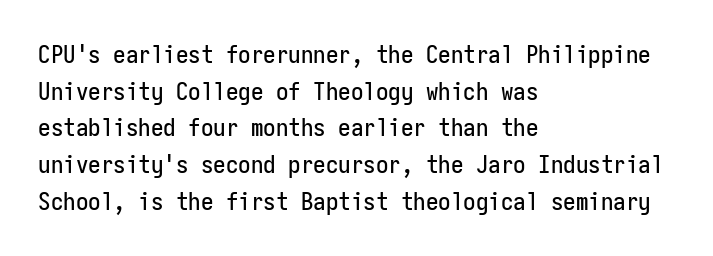
The letters stand straight up with perfectly vertical stems. The tracking reads as untouched default to a designer's eye. Vertical spacing — default. All the whitespace from short lines collects on the right. Bare-footed words on every line.
